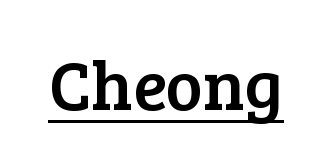
{"serif": "yes", "italic": "no", "width": "normal", "stroke_contrast": "low", "x_height": "medium", "monospaced": "no", "underline": "yes", "letter_spacing": "normal", "letter_spacing_em": 0.0, "glyph_px": 70}
